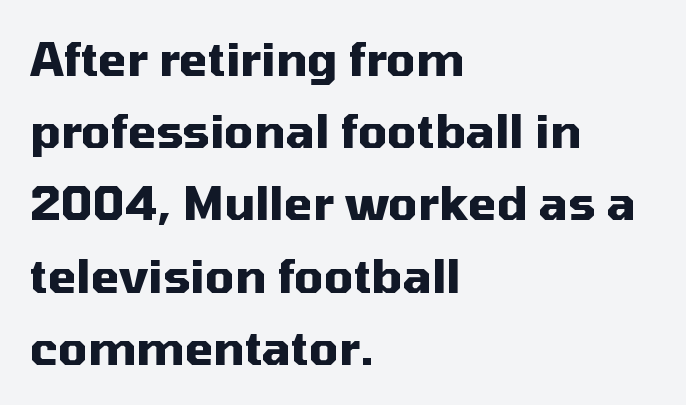
The image shows 46 px heavy sans-serif type, upright; set left-aligned, normal line spacing (1.57x), normal letter spacing, not underlined; medium stroke contrast and a medium x-height.
